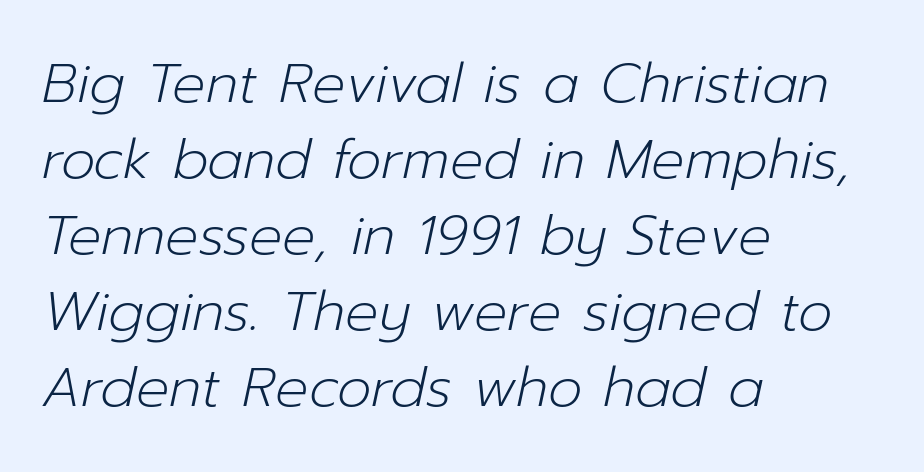
Looking at the ascenders, they clearly lean. No chunkiness to these letters — they're not bold. Default kerning and tracking; the words read as compact shapes. The rendering uses natural spacing where letterforms have individual widths. The block of text has a typical density, with ordinary space between rows.
